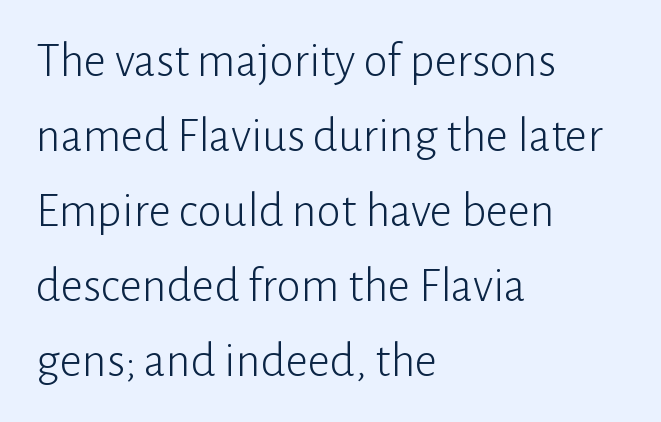
The vertical gap from one line to the next is medium. Descenders hang freely into open space. Every row of glyphs begins at an identical x-position on the left. Students, note that the glyphs here touch the page at normal intervals. Think of a printed novel: that variable character pitch is what you see here. This is the regular roman posture of the typeface.
